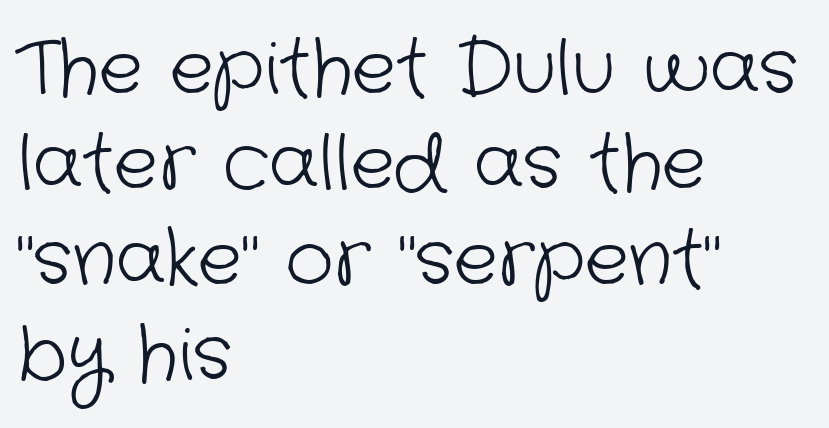
{"serif": "no", "bold": "no", "weight": "light", "width": "normal", "stroke_contrast": "low", "x_height": "medium", "monospaced": "no", "underline": "no", "align": "left", "line_spacing": "normal", "line_spacing_ratio": 1.29, "letter_spacing": "normal", "letter_spacing_em": 0.0, "glyph_px": 74}
